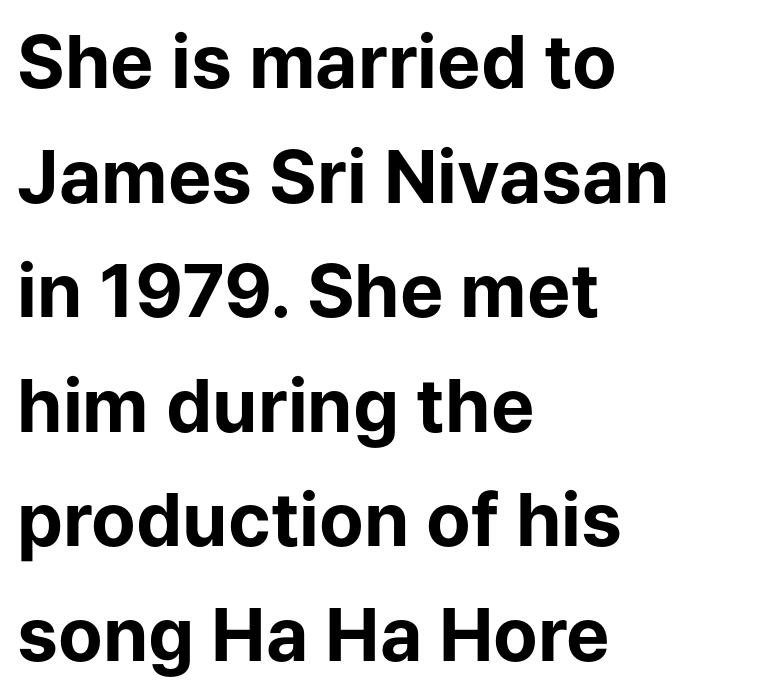
The characters look thick and weighty, a clear bold. In terms of letterspacing, this is plain default setting. You can tell it's not italic because the verticals are truly vertical. The space between consecutive lines is moderate.
